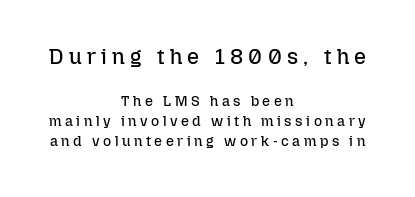
Q: Is the text bold? A: No.
Q: Is the text italic (slanted)? A: No, it is upright.
Q: Is the text underlined? A: No.
Q: How is the paragraph aligned? A: Centered.
Q: Is the spacing between letters normal or unusually wide? A: Unusually wide.
Q: Is the spacing between lines tight, normal or loose? A: Normal.
Q: Which block of text is set in a larger size, the first (top) or the second (bottom)? A: The first (top) one.
